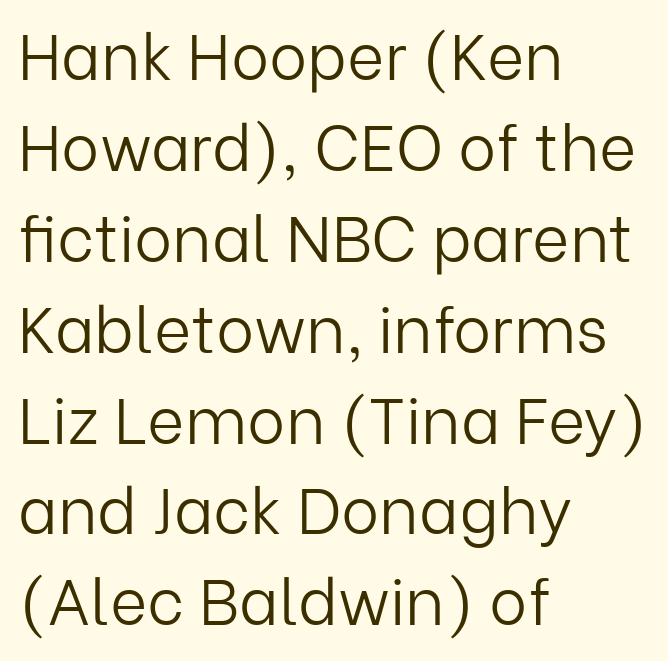
{"serif": "no", "italic": "no", "bold": "no", "weight": "light", "width": "normal", "stroke_contrast": "low", "x_height": "medium", "monospaced": "no", "underline": "no", "align": "left", "line_spacing": "normal", "line_spacing_ratio": 1.42, "letter_spacing": "normal", "letter_spacing_em": 0.0, "glyph_px": 64}
